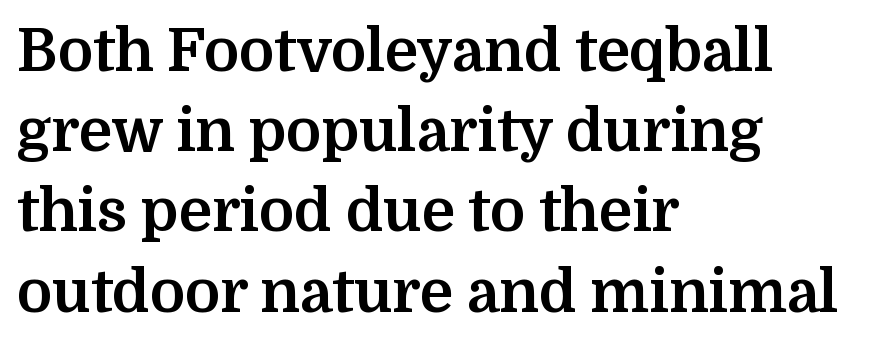
The font's upright variant was chosen for this text. The letters advance in unequal steps, a hallmark of proportional type. The rendering anchors every line to the left-hand side. These lines sit exactly where default settings would place them.
